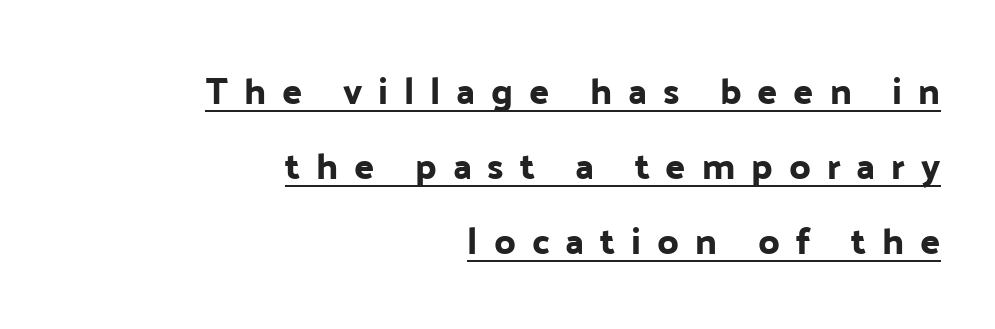
The paragraph shown leans on its right margin. Designer's note — italics off, roman on. Stroke terminals: plain, sans-serif. A baseline rule has been typeset under these characters.
